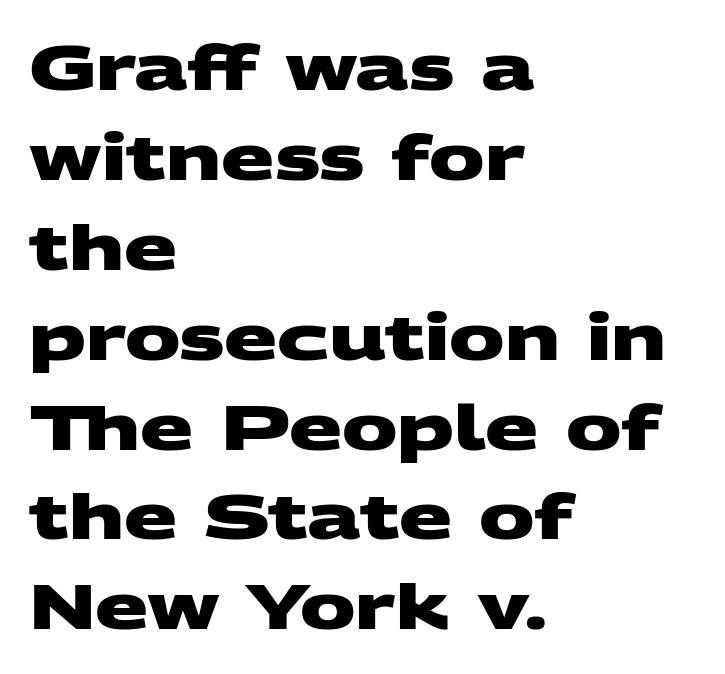
The image shows 62 px heavy, wide sans-serif type; set left-aligned, normal line spacing (1.45x), normal letter spacing, not underlined; medium stroke contrast and a large x-height.
